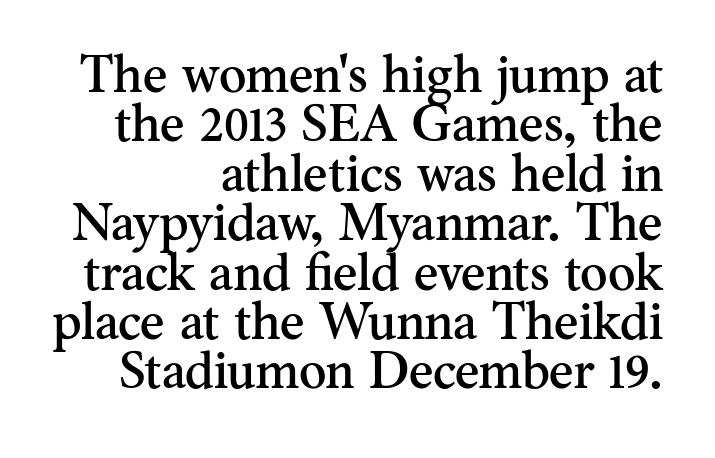
The zone under the glyphs is completely vacant. These lines are set flush right with a ragged left edge. Regarding serifs, this sample has them. Glyph-to-glyph distance matches everyday printed text. Each letter keeps its own natural width here, so spacing adapts to shape.
